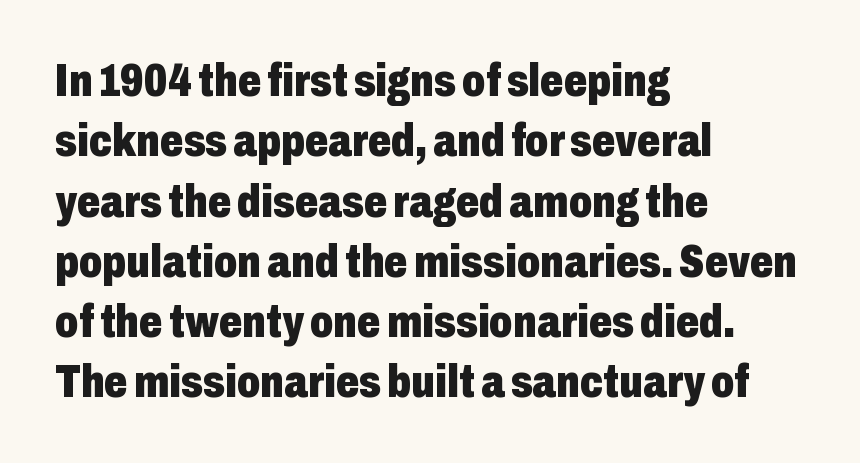
Between one letter and the next there's only the usual sliver of space. Clear beneath every line of the passage. This is roman type, the default non-slanted kind. Heavy-handed strokes throughout: this text is bold. Do the characters align in a grid? No, the font is proportional.
